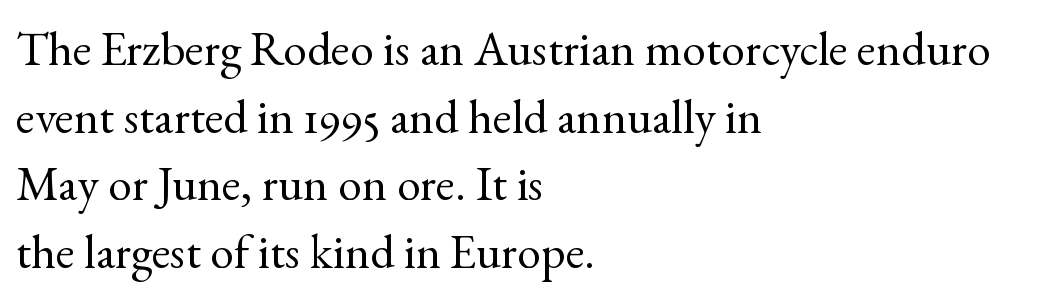
{"serif": "yes", "italic": "no", "bold": "no", "weight": "regular", "width": "normal", "x_height": "small", "monospaced": "no", "underline": "no", "align": "left", "line_spacing": "normal", "line_spacing_ratio": 1.41, "letter_spacing": "normal", "letter_spacing_em": 0.0, "glyph_px": 48}
